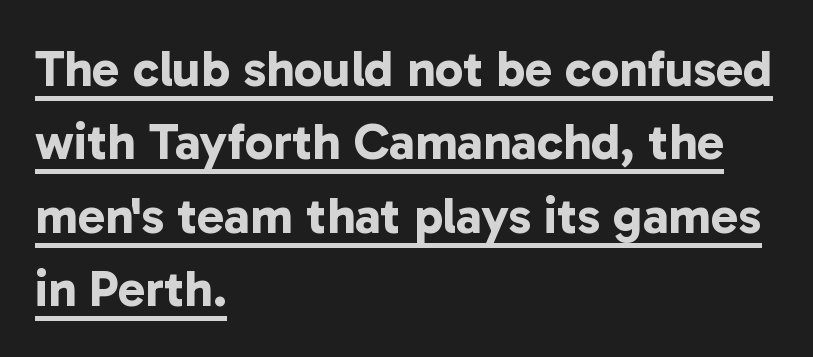
Q: Is the text bold? A: Yes.
Q: Is the typeface a serif or a sans-serif typeface? A: Sans-serif.
Q: Is the text underlined? A: Yes.
Q: How is the paragraph aligned? A: Left-aligned.
Q: Is the spacing between letters normal or unusually wide? A: Normal.
Q: Is the spacing between lines tight, normal or loose? A: Normal.
Q: Width (condensed, normal, or wide)? A: Normal.
Q: Stroke contrast? A: Low.
Q: x-height? A: Medium.
Q: Monospaced? A: No.
